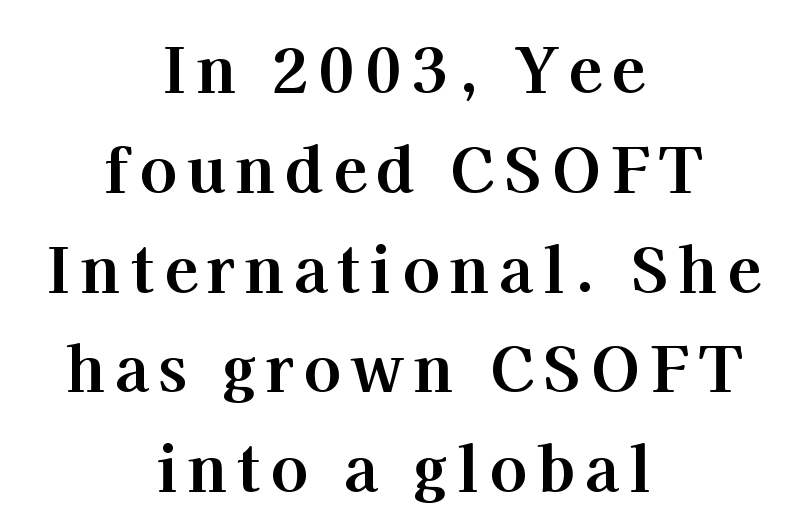
Q: Is the text bold? A: Yes.
Q: Is the text italic (slanted)? A: No, it is upright.
Q: Is the typeface a serif or a sans-serif typeface? A: Serif.
Q: Is the text underlined? A: No.
Q: How is the paragraph aligned? A: Centered.
Q: Is the spacing between lines tight, normal or loose? A: Normal.
Q: Width (condensed, normal, or wide)? A: Normal.
Q: Stroke contrast? A: High.
Q: x-height? A: Medium.
Q: Monospaced? A: No.
